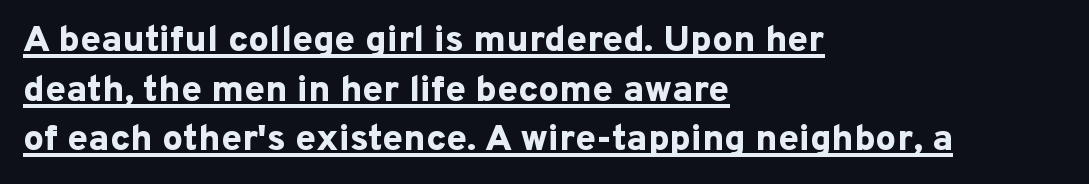
The rendering uses a moderate line-height, typical for paragraphs. Heft: maximum for text — a bold. Ordinary non-slanted type is in use. Underline: present.
